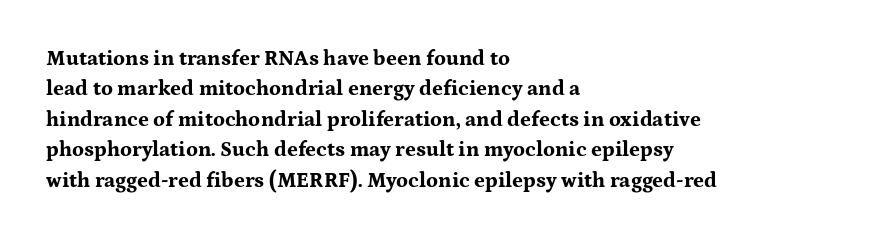
{"italic": "no", "bold": "yes", "underline": "no", "align": "left", "line_spacing": "normal", "line_spacing_ratio": 1.45, "letter_spacing": "normal", "letter_spacing_em": 0.0, "glyph_px": 21}
